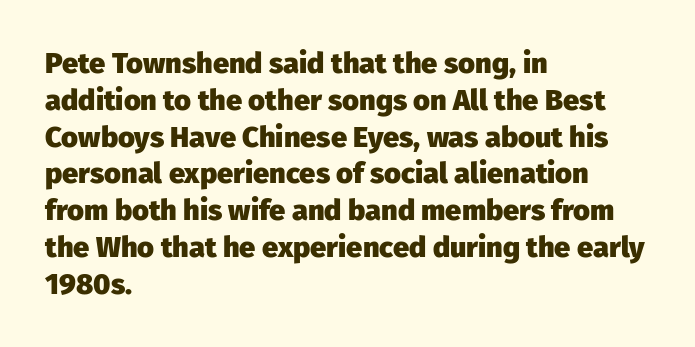
Q: Is the text bold? A: Yes.
Q: Is the text italic (slanted)? A: No, it is upright.
Q: Is the typeface a serif or a sans-serif typeface? A: Sans-serif.
Q: Is the text underlined? A: No.
Q: How is the paragraph aligned? A: Left-aligned.
Q: Is the spacing between letters normal or unusually wide? A: Normal.
Q: Is the spacing between lines tight, normal or loose? A: Normal.
Q: Width (condensed, normal, or wide)? A: Normal.
Q: Stroke contrast? A: Low.
Q: x-height? A: Medium.
Q: Monospaced? A: No.
